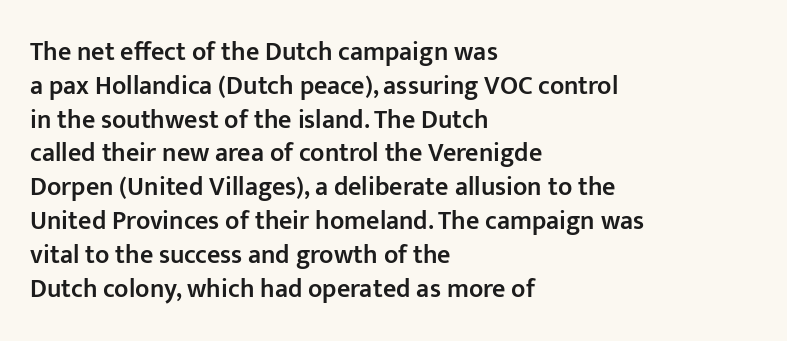
Q: Is the text bold? A: Semi-bold.
Q: Is the text italic (slanted)? A: No, it is upright.
Q: Is the text underlined? A: No.
Q: How is the paragraph aligned? A: Left-aligned.
Q: Is the spacing between letters normal or unusually wide? A: Normal.
Q: Is the spacing between lines tight, normal or loose? A: Normal.
